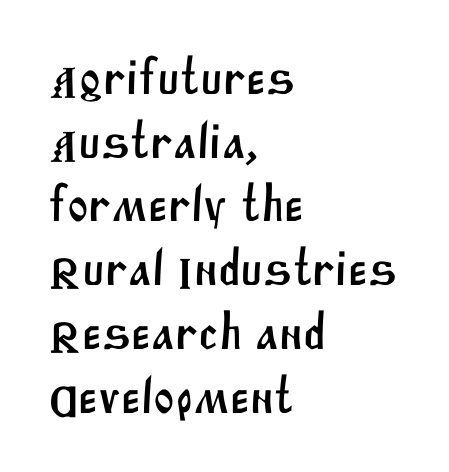
Q: Is the typeface a serif or a sans-serif typeface? A: Sans-serif.
Q: Is the text underlined? A: No.
Q: How is the paragraph aligned? A: Left-aligned.
Q: Is the spacing between letters normal or unusually wide? A: Normal.
Q: Is the spacing between lines tight, normal or loose? A: Normal.
Q: Width (condensed, normal, or wide)? A: Normal.
Q: Stroke contrast? A: Medium.
Q: x-height? A: Large.
Q: Monospaced? A: No.
